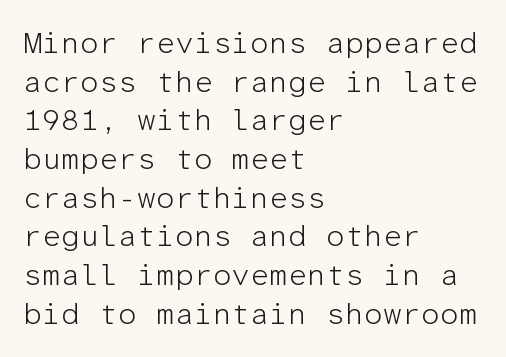
{"serif": "no", "italic": "no", "bold": "no", "weight": "light", "width": "normal", "stroke_contrast": "low", "x_height": "medium", "monospaced": "yes", "underline": "no", "align": "left", "line_spacing": "normal", "line_spacing_ratio": 1.29, "letter_spacing": "normal", "letter_spacing_em": 0.0, "glyph_px": 30}
